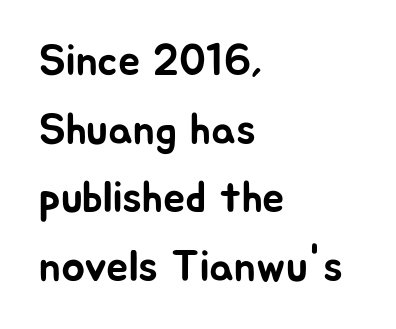
The image shows 44 px sans-serif type, upright; set left-aligned, normal line spacing (1.56x), normal letter spacing, not underlined; low stroke contrast and a medium x-height.
